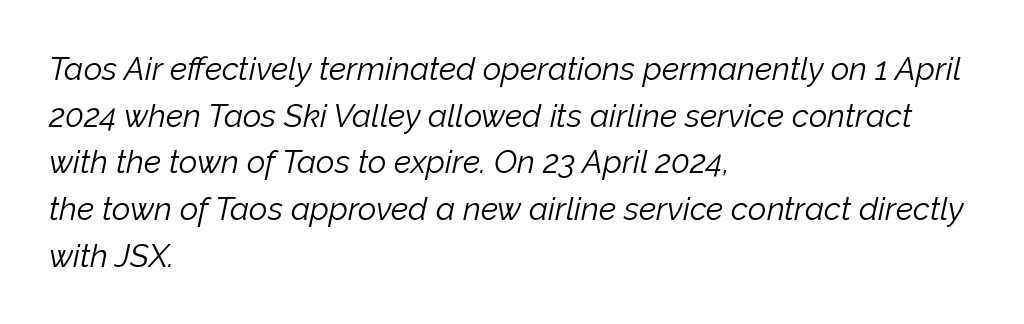
Q: Is the text bold? A: No.
Q: Is the text italic (slanted)? A: Yes, it leans right by about 12 degrees.
Q: Is the text underlined? A: No.
Q: How is the paragraph aligned? A: Left-aligned.
Q: Is the spacing between letters normal or unusually wide? A: Normal.
Q: Is the spacing between lines tight, normal or loose? A: Normal.
Q: Width (condensed, normal, or wide)? A: Normal.
Q: Stroke contrast? A: Low.
Q: x-height? A: Medium.
Q: Monospaced? A: No.
